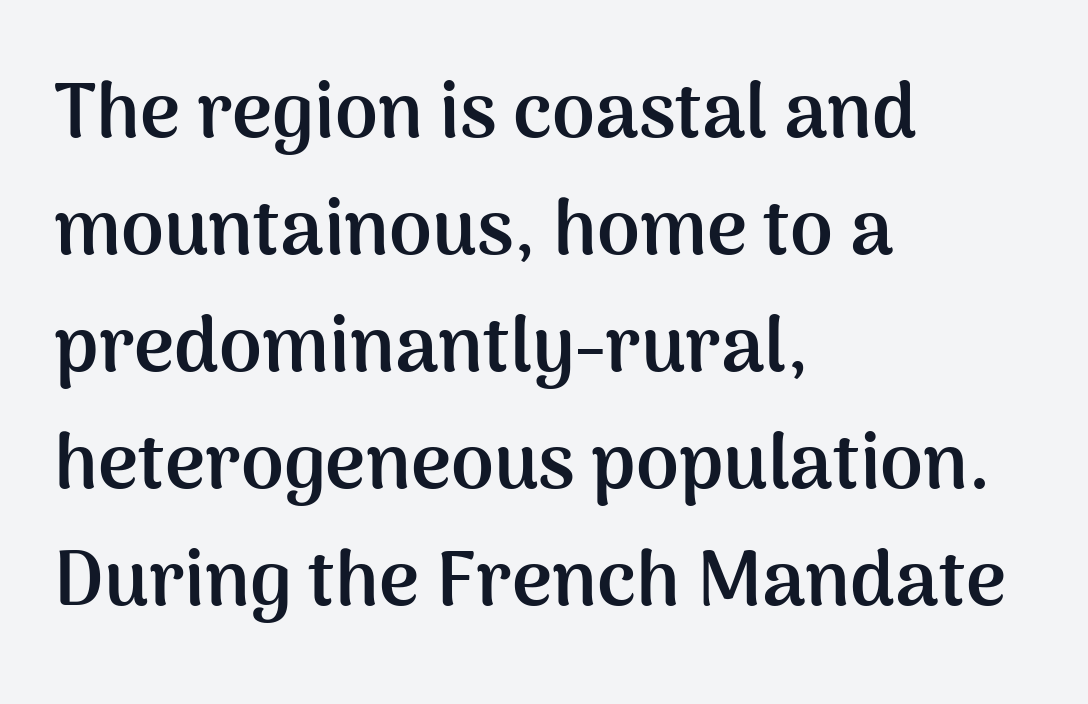
Each letter keeps its own natural width here, so spacing adapts to shape. Normally led — the rows are evenly, conventionally spaced. Ascenders rise straight up at ninety degrees. The tracking reads as untouched default to a designer's eye.
